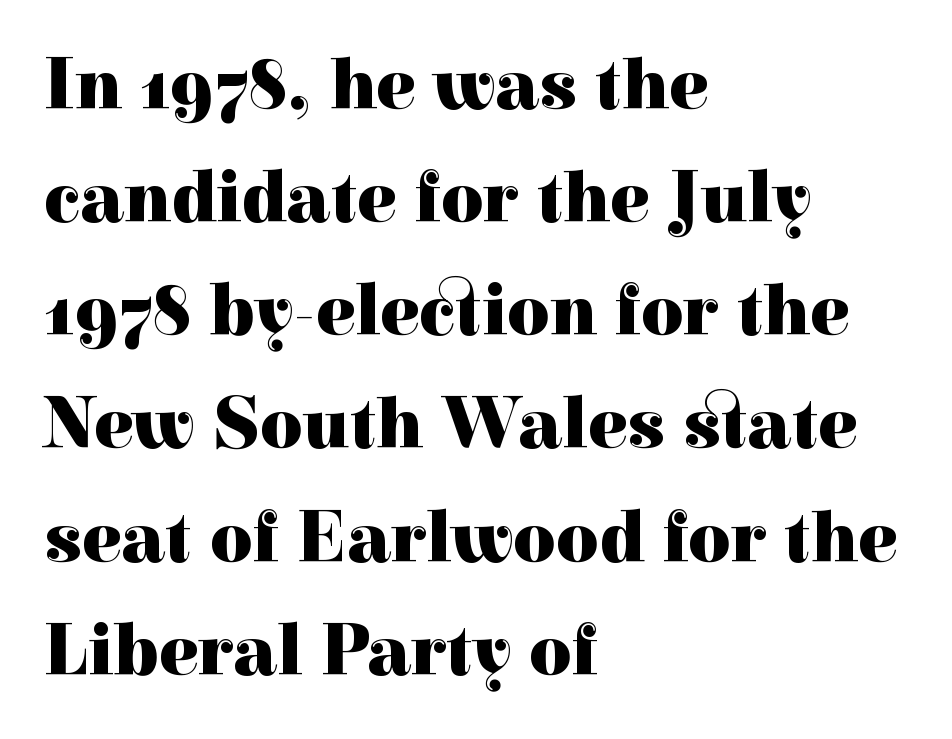
{"serif": "yes", "italic": "no", "bold": "yes", "weight": "heavy", "width": "normal", "x_height": "medium", "monospaced": "no", "underline": "no", "align": "left", "line_spacing": "normal", "line_spacing_ratio": 1.55, "letter_spacing": "normal", "letter_spacing_em": 0.0, "glyph_px": 73}
